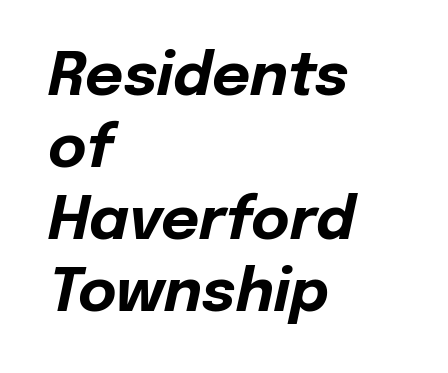
Q: Is the text bold? A: Yes.
Q: Is the text italic (slanted)? A: Yes, it leans right by about 12 degrees.
Q: Is the text underlined? A: No.
Q: How is the paragraph aligned? A: Left-aligned.
Q: Is the spacing between letters normal or unusually wide? A: Normal.
Q: Width (condensed, normal, or wide)? A: Normal.
Q: Stroke contrast? A: Low.
Q: x-height? A: Medium.
Q: Monospaced? A: No.
